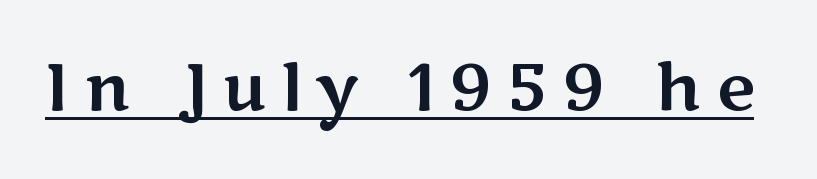
{"serif": "no", "italic": "no", "width": "wide", "stroke_contrast": "medium", "x_height": "medium", "monospaced": "no", "underline": "yes", "letter_spacing": "wide", "letter_spacing_em": 0.24, "glyph_px": 65}
